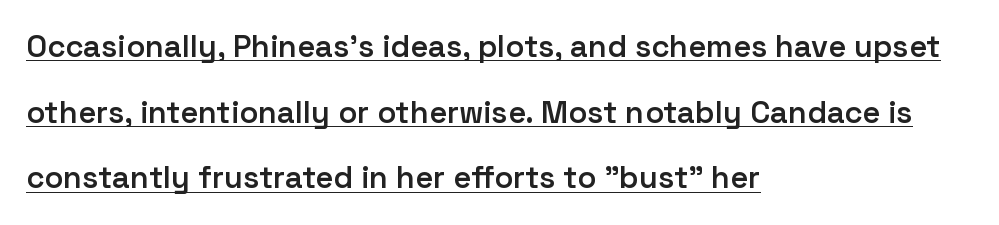
Moderately thickened strokes mark this as semibold type. The line texture is even and compact thanks to regular tracking. This is sans-serif lettering, the kind often seen on screens and signage. These characters rest on top of a visible drawn line.
